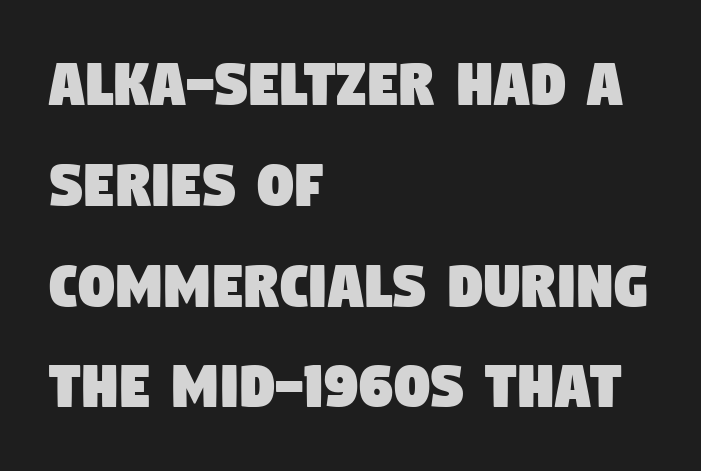
{"serif": "no", "width": "condensed", "stroke_contrast": "low", "x_height": "large", "monospaced": "no", "underline": "no", "align": "left", "line_spacing": "normal", "line_spacing_ratio": 1.42, "letter_spacing": "normal", "letter_spacing_em": 0.0, "glyph_px": 71}
